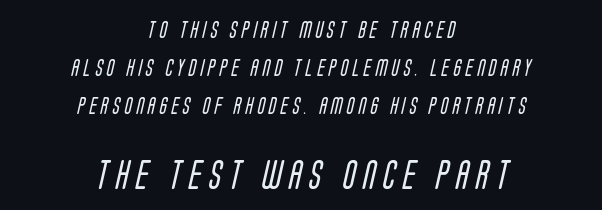
The image shows 29 px regular-weight, condensed sans-serif type; set centered, loose line spacing (2.25x), unusually wide letter spacing (+0.26 em), not underlined; the second (bottom) block is 1.71x larger; low stroke contrast and a large x-height.
